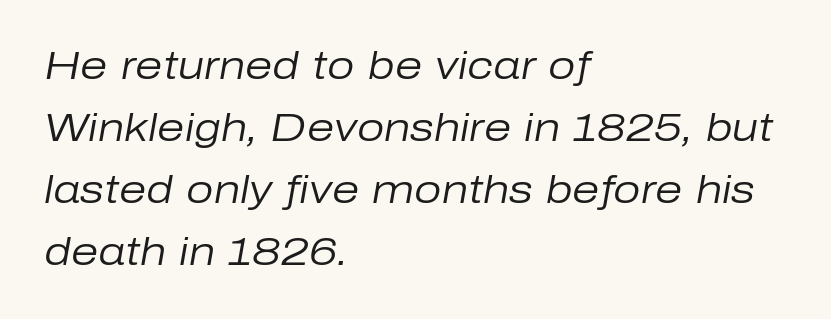
The image shows 39 px regular-weight type, italic (leaning right); set left-aligned, normal line spacing (1.59x), normal letter spacing, not underlined; low stroke contrast and a medium x-height.
